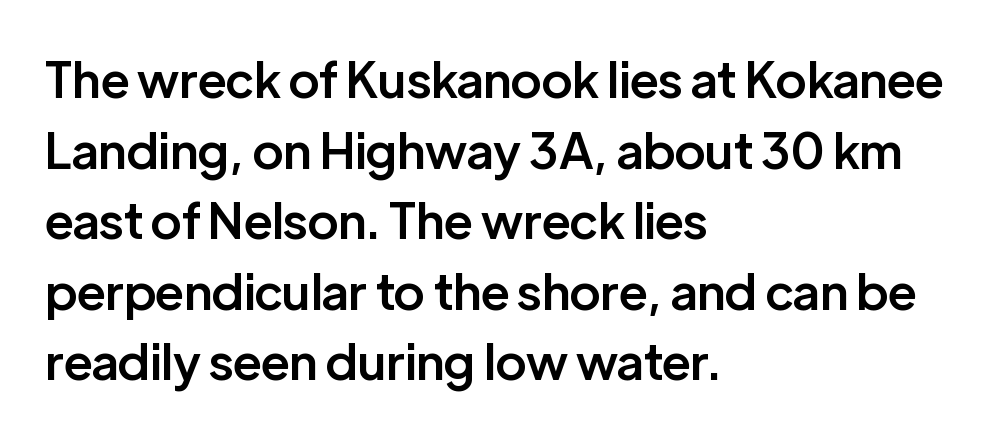
The image shows 49 px semibold sans-serif type, upright; set left-aligned, normal line spacing (1.44x), normal letter spacing, not underlined; low stroke contrast and a medium x-height.
